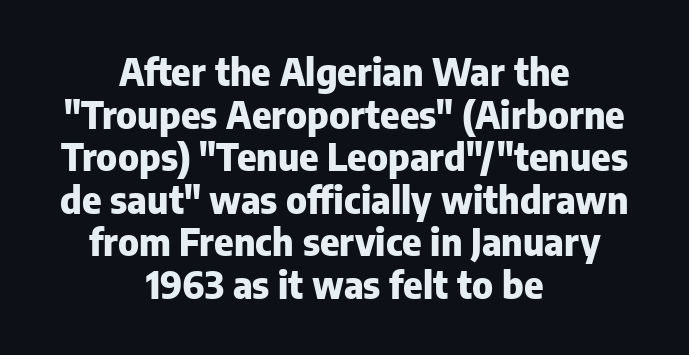
The image shows 37 px heavy sans-serif type, upright; set centered, tight line spacing (1.15x), normal letter spacing, not underlined; low stroke contrast and a medium x-height.
